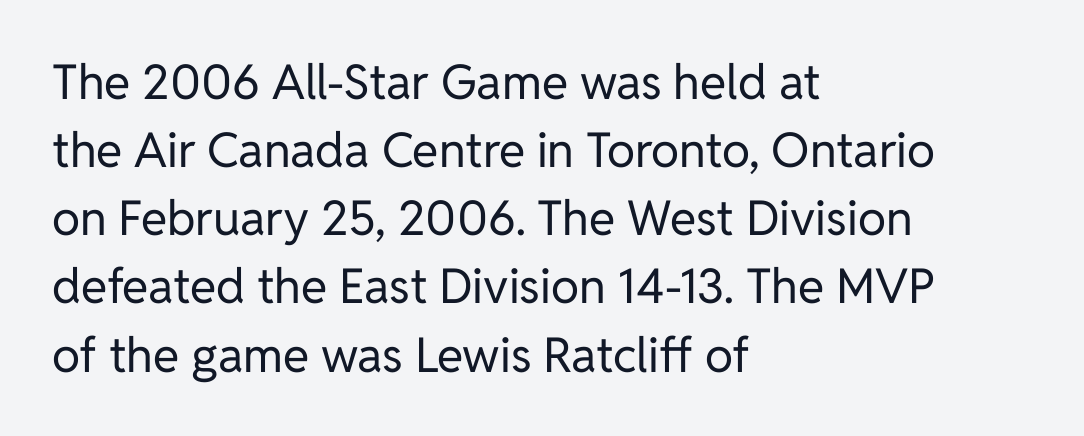
{"serif": "no", "italic": "no", "bold": "no", "weight": "regular", "width": "normal", "stroke_contrast": "low", "x_height": "medium", "monospaced": "no", "underline": "no", "align": "left", "line_spacing": "normal", "line_spacing_ratio": 1.42, "letter_spacing": "normal", "letter_spacing_em": 0.0, "glyph_px": 48}
